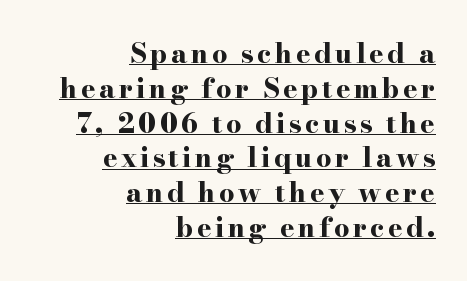
The image shows 27 px bold type, upright; set right-aligned, normal line spacing (1.29x), underlined.
